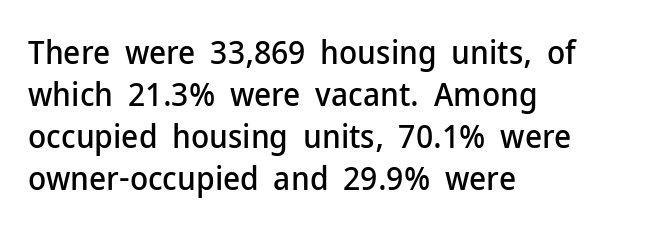
{"serif": "no", "italic": "no", "width": "normal", "stroke_contrast": "low", "x_height": "medium", "monospaced": "no", "underline": "no", "align": "left", "line_spacing": "normal", "line_spacing_ratio": 1.27, "letter_spacing": "normal", "letter_spacing_em": 0.0, "glyph_px": 33}
